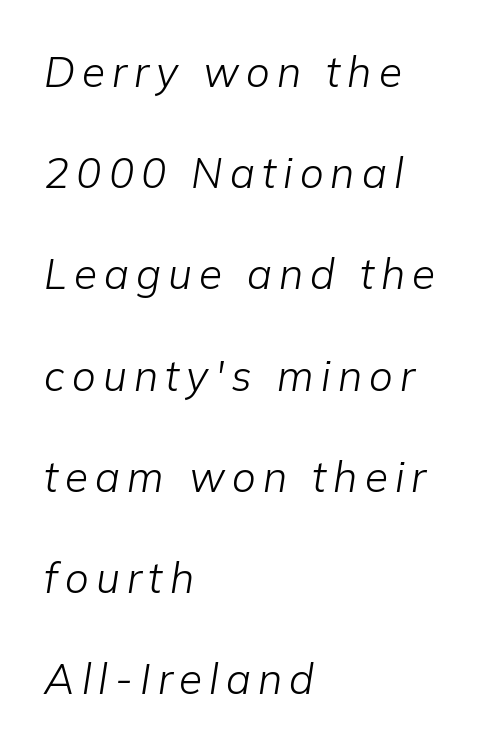
{"italic": "yes", "lean": "right", "slant_degrees": 9, "bold": "no", "weight": "light", "width": "normal", "stroke_contrast": "low", "x_height": "medium", "monospaced": "no", "underline": "no", "align": "left", "line_spacing": "loose", "line_spacing_ratio": 2.41, "glyph_px": 42}
